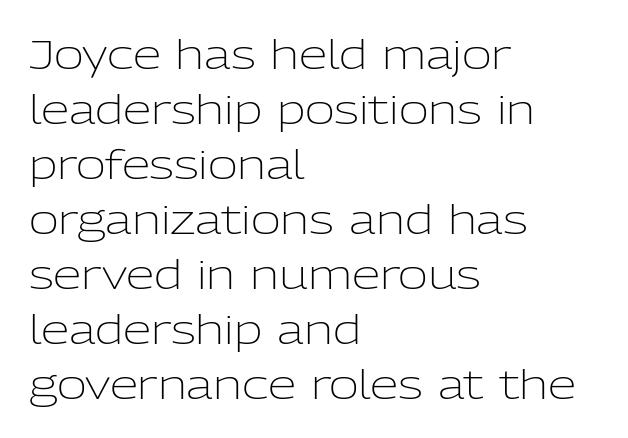
The image shows 41 px light sans-serif type, upright; set left-aligned, normal line spacing (1.34x), normal letter spacing, not underlined; low stroke contrast and a medium x-height.
